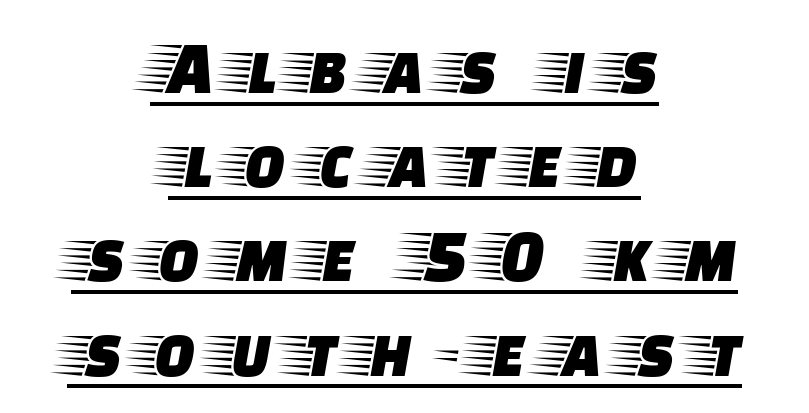
Beneath each row of characters lies a ruled line. Is the block centered? Yes — each line is placed symmetrically about the middle. Looks like regular typesetting: each glyph gets only the width it needs.
